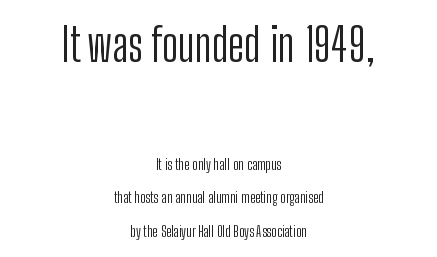
You could not count columns in this text — the font is proportionally spaced. Rendered with straight, roman letterforms. Visually, the top section dominates because its glyphs are scaled up. Serif or sans? Sans — the stroke terminals are bare.
